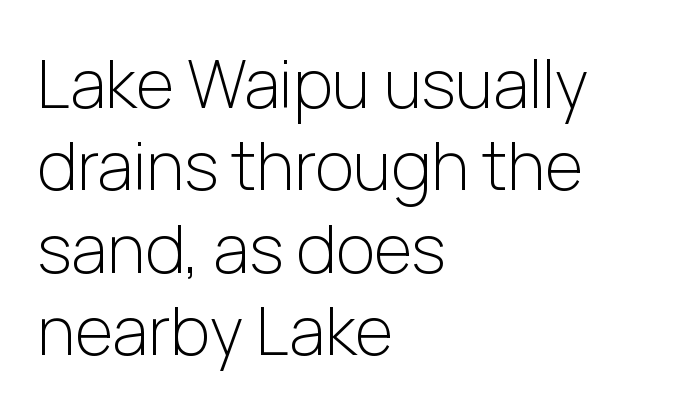
These lines are set flush left with a ragged right edge. The passage shown is typeset with a sans-serif family. Words appear dense and cohesive because spacing is normal. Bold? No — there's no thickening of the strokes. Spacing verdict: proportional, widths tailored to each character.
